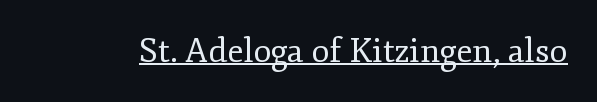
The image shows 33 px regular-weight serif type, upright; set normal letter spacing, underlined; low stroke contrast and a small x-height.
